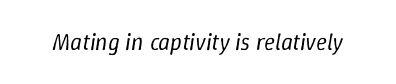
Short note: letters normally spaced. A typesetter would mark this as italic. The face looks like a standard text weight, possibly lighter. Lines of text with bare space underneath.
